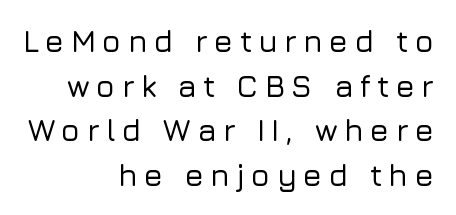
Q: Is the text italic (slanted)? A: No, it is upright.
Q: Is the typeface a serif or a sans-serif typeface? A: Sans-serif.
Q: Is the text underlined? A: No.
Q: How is the paragraph aligned? A: Right-aligned.
Q: Is the spacing between letters normal or unusually wide? A: Unusually wide.
Q: Is the spacing between lines tight, normal or loose? A: Normal.
Q: Width (condensed, normal, or wide)? A: Normal.
Q: Stroke contrast? A: Low.
Q: x-height? A: Medium.
Q: Monospaced? A: No.
